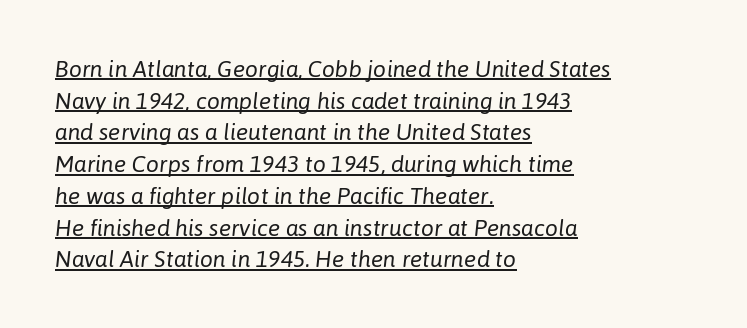
Q: Is the text bold? A: No.
Q: Is the text italic (slanted)? A: Yes, it leans right by about 6 degrees.
Q: Is the text underlined? A: Yes.
Q: How is the paragraph aligned? A: Left-aligned.
Q: Is the spacing between letters normal or unusually wide? A: Normal.
Q: Is the spacing between lines tight, normal or loose? A: Normal.
